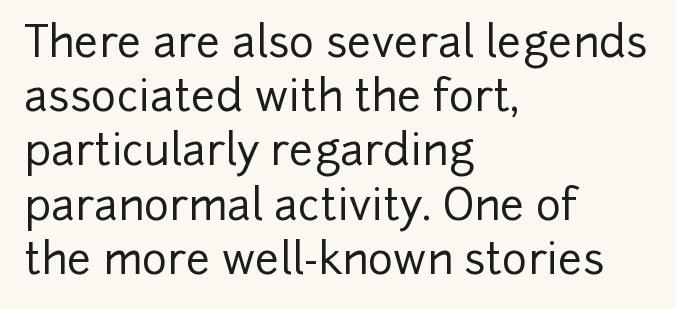
The image shows 43 px sans-serif type, upright; set left-aligned, normal line spacing (1.26x), normal letter spacing, not underlined; low stroke contrast and a medium x-height.
